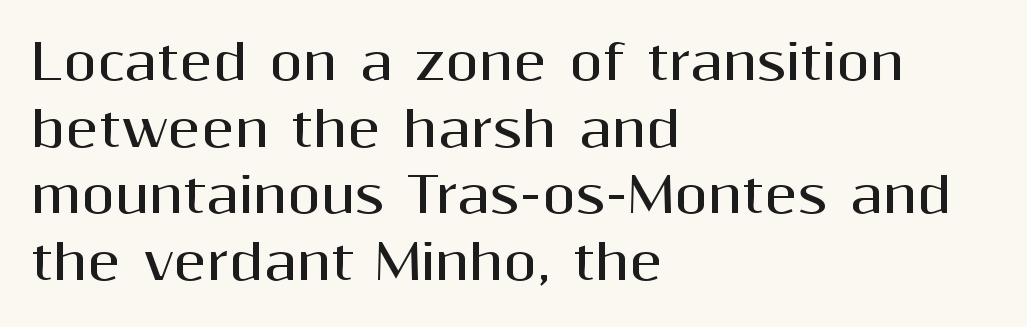
Q: Is the text bold? A: Yes.
Q: Is the text italic (slanted)? A: No, it is upright.
Q: Is the typeface a serif or a sans-serif typeface? A: Sans-serif.
Q: Is the text underlined? A: No.
Q: How is the paragraph aligned? A: Left-aligned.
Q: Is the spacing between letters normal or unusually wide? A: Normal.
Q: Is the spacing between lines tight, normal or loose? A: Normal.
Q: Width (condensed, normal, or wide)? A: Normal.
Q: Stroke contrast? A: Medium.
Q: x-height? A: Medium.
Q: Monospaced? A: No.
